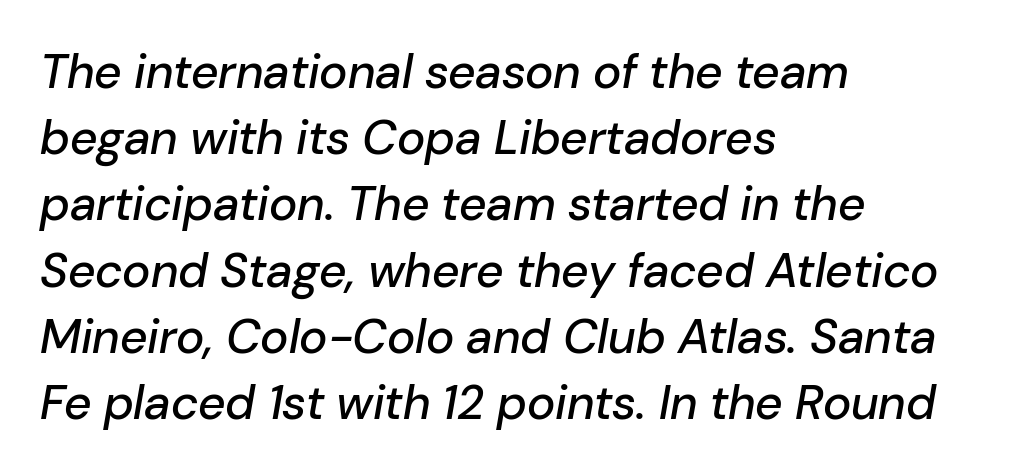
Plain, unruled lines of type. In terms of posture, this sample is oblique. Note the varied advance widths — an 'i' is clearly narrower than an 'm'. Notice how descenders clear the ascenders below comfortably — that's standard leading.
